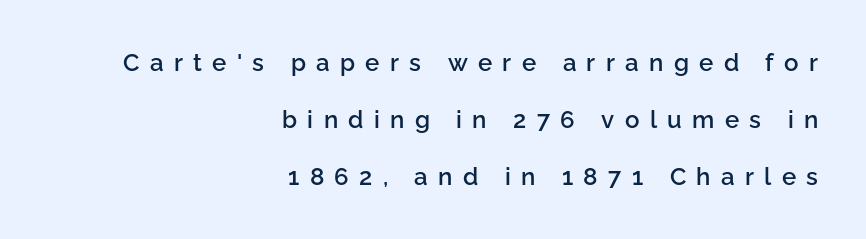
{"italic": "no", "bold": "semi", "underline": "no", "align": "right", "line_spacing": "loose", "line_spacing_ratio": 2.37, "letter_spacing": "wide", "letter_spacing_em": 0.43, "glyph_px": 24}
